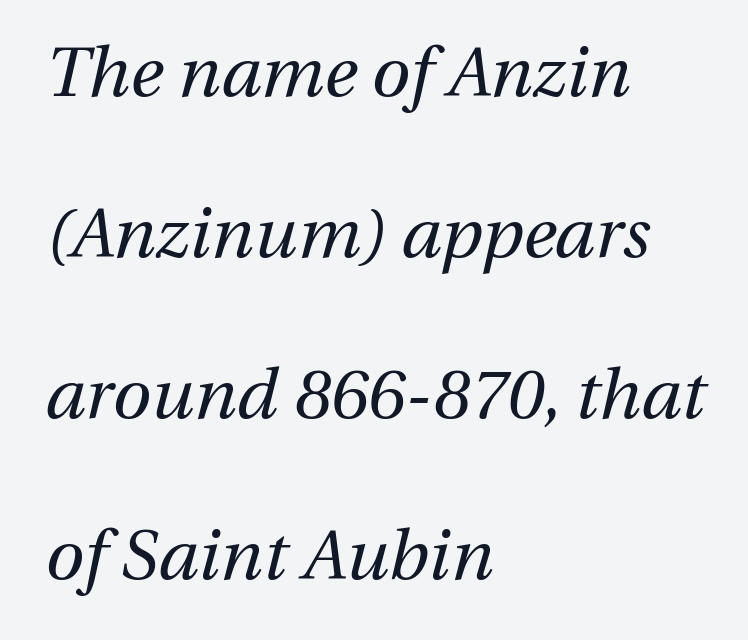
Stem width sits at or under what a default text font uses. If you measured baseline to baseline, you'd find a long distance. Only glyphs here, with clear space below each row. Which margin do the lines hug? The left one — the right edge is uneven. The face used here is proportionally spaced, like ordinary book or web type.
